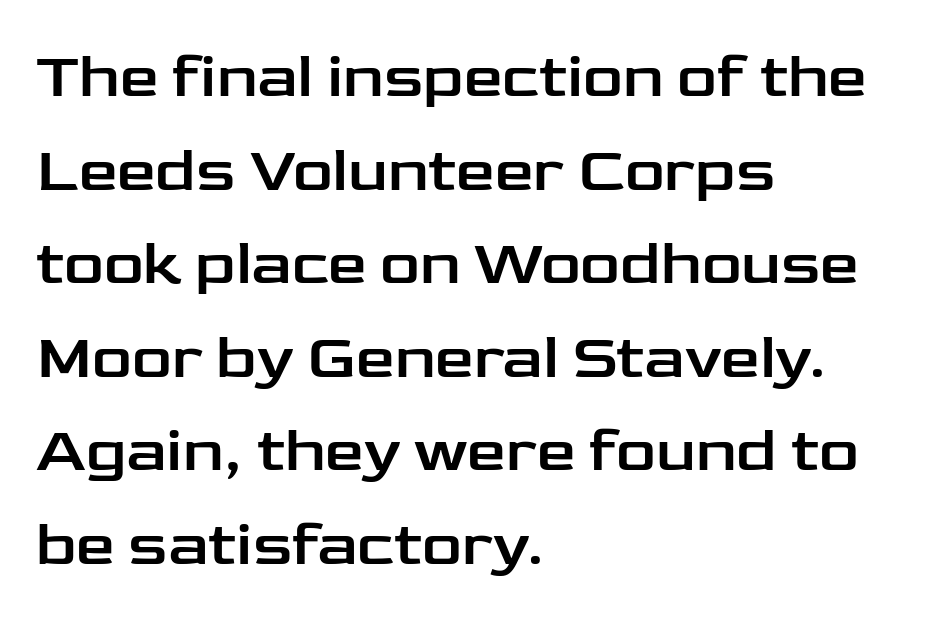
The image shows 62 px wide sans-serif type, upright; set left-aligned, normal line spacing (1.51x), normal letter spacing, not underlined; low stroke contrast and a medium x-height.
